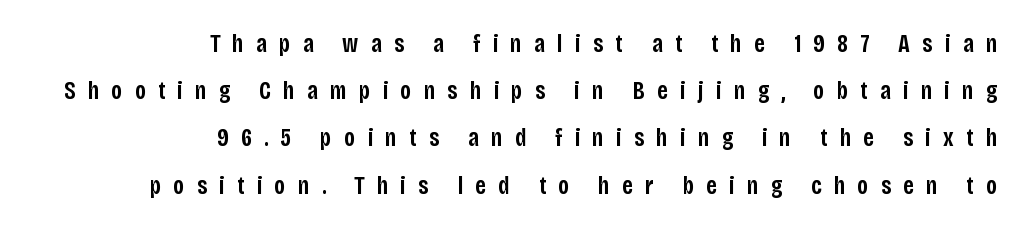
Q: Is the text bold? A: Semi-bold.
Q: Is the text italic (slanted)? A: No, it is upright.
Q: Is the text underlined? A: No.
Q: How is the paragraph aligned? A: Right-aligned.
Q: Is the spacing between letters normal or unusually wide? A: Unusually wide.
